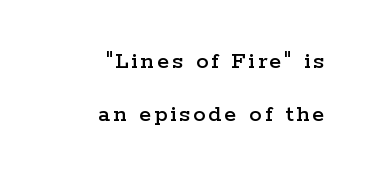
Q: Is the text italic (slanted)? A: No, it is upright.
Q: Is the text underlined? A: No.
Q: How is the paragraph aligned? A: Right-aligned.
Q: Is the spacing between lines tight, normal or loose? A: Loose.
